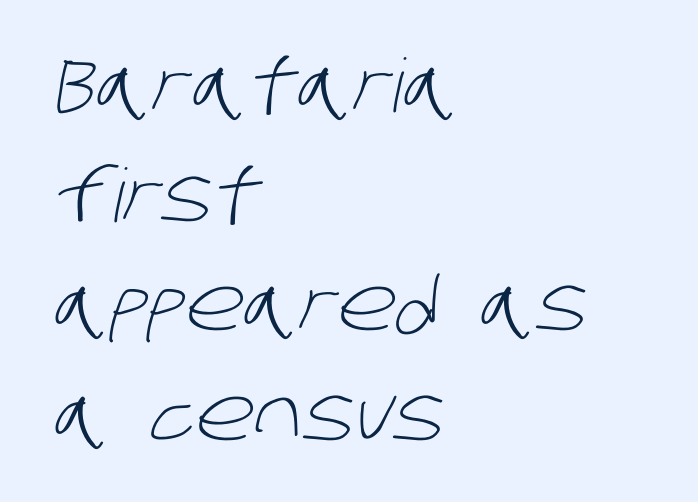
Looks like regular typesetting: each glyph gets only the width it needs. In terms of leading, this rendering sits right in the middle. The rendering anchors every line to the left-hand side. A bare baseline throughout the passage. No extra tracking has been applied to these lines. Heaviness? Minimal to ordinary, like unemphasized prose.
